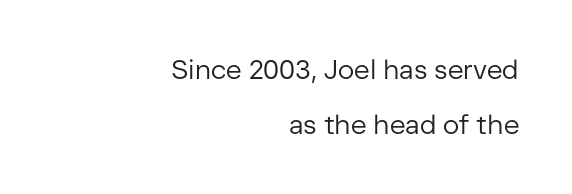
{"italic": "no", "bold": "no", "underline": "no", "align": "right", "line_spacing": "loose", "line_spacing_ratio": 2.03, "letter_spacing": "normal", "letter_spacing_em": 0.0, "glyph_px": 27}
